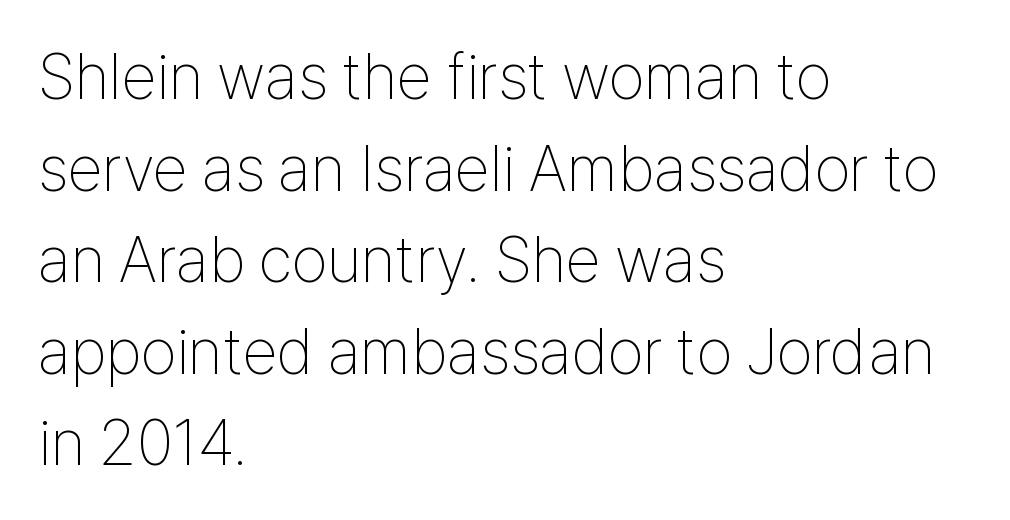
The image shows 64 px thin, condensed sans-serif type, upright; set left-aligned, normal line spacing (1.43x), normal letter spacing, not underlined; low stroke contrast and a medium x-height.
